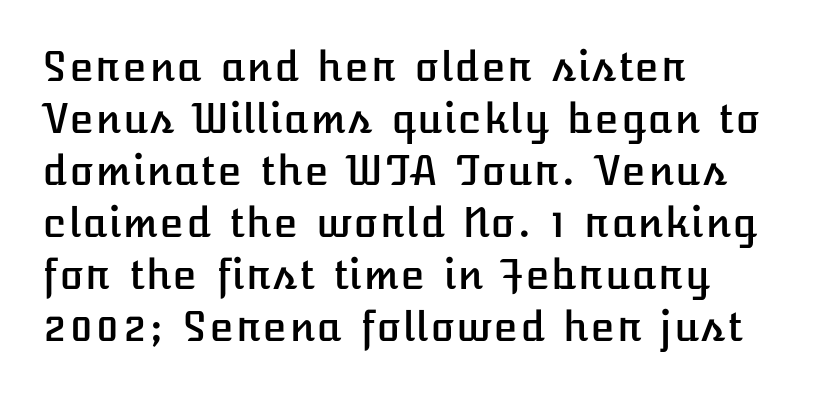
Tracking value appears to be zero — textbook default spacing. Regarding leading, the lines here are spaced in the standard way. The specimen reads as upright at a glance. Which margin do the lines hug? The left one — the right edge is uneven.
